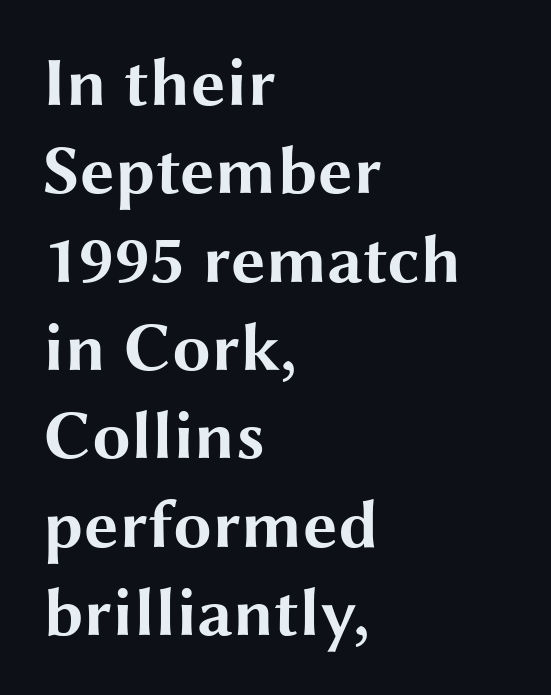
Compared with a centered layout, this one pins lines to the left instead. Bold? Absolutely — the strokes are thick and heavy. Check where the strokes stop: nothing finishes them off — pure sans. Quick note: not italic, upright.
